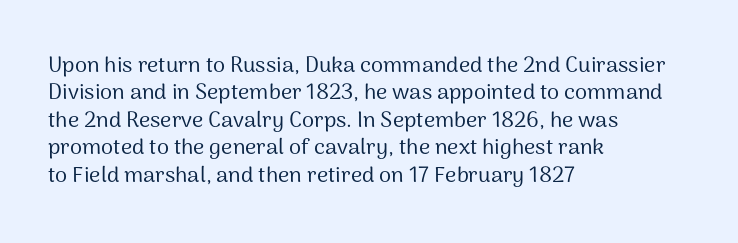
The image shows 22 px text type, upright; set left-aligned, normal line spacing (1.25x), normal letter spacing, not underlined.
